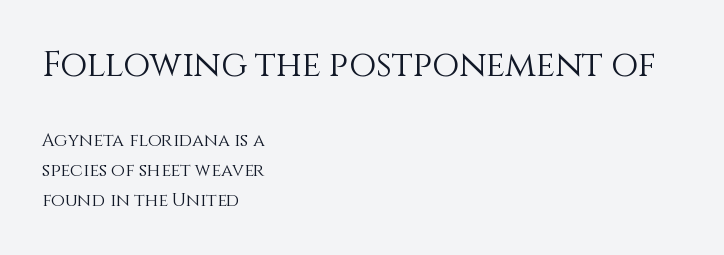
Q: Is the text bold? A: No.
Q: Is the text italic (slanted)? A: No, it is upright.
Q: Is the text underlined? A: No.
Q: How is the paragraph aligned? A: Left-aligned.
Q: Is the spacing between letters normal or unusually wide? A: Normal.
Q: Is the spacing between lines tight, normal or loose? A: Normal.
Q: Which block of text is set in a larger size, the first (top) or the second (bottom)? A: The first (top) one.
Q: Width (condensed, normal, or wide)? A: Normal.
Q: x-height? A: Large.
Q: Monospaced? A: No.
